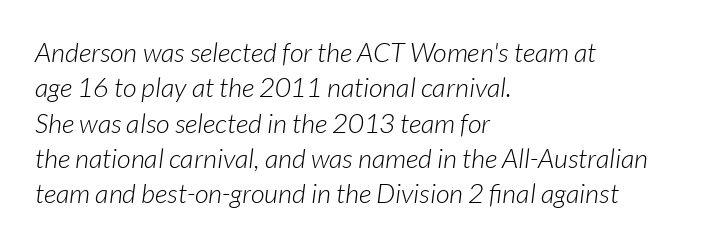
Q: Is the text bold? A: No.
Q: Is the text italic (slanted)? A: Yes, it leans right by about 7 degrees.
Q: Is the text underlined? A: No.
Q: How is the paragraph aligned? A: Left-aligned.
Q: Is the spacing between letters normal or unusually wide? A: Normal.
Q: Is the spacing between lines tight, normal or loose? A: Normal.
